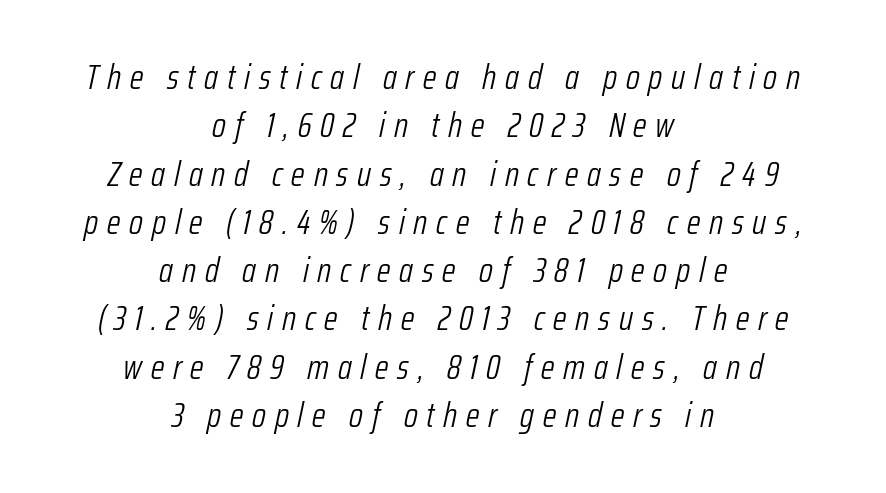
Q: Is the text bold? A: No.
Q: Is the text italic (slanted)? A: Yes, it leans right by about 12 degrees.
Q: Is the text underlined? A: No.
Q: How is the paragraph aligned? A: Centered.
Q: Is the spacing between letters normal or unusually wide? A: Unusually wide.
Q: Is the spacing between lines tight, normal or loose? A: Normal.
Q: Width (condensed, normal, or wide)? A: Condensed.
Q: Stroke contrast? A: Low.
Q: x-height? A: Medium.
Q: Monospaced? A: No.
